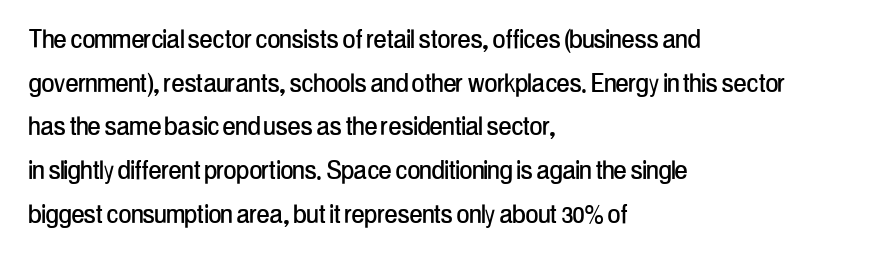
{"serif": "no", "italic": "no", "width": "condensed", "stroke_contrast": "low", "x_height": "medium", "monospaced": "no", "underline": "no", "align": "left", "line_spacing": "normal", "line_spacing_ratio": 1.41, "letter_spacing": "normal", "letter_spacing_em": 0.0, "glyph_px": 31}
